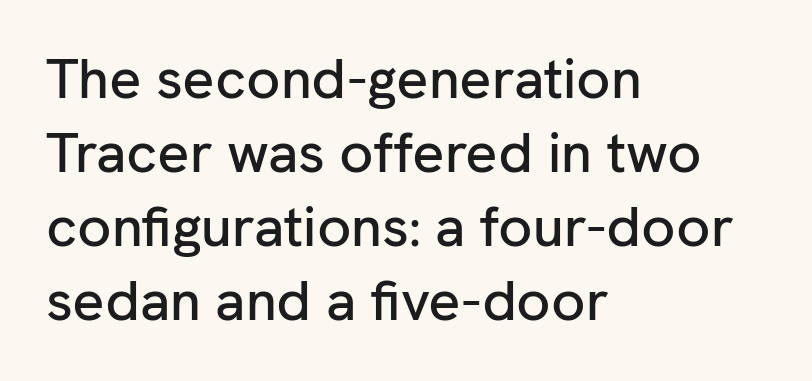
The image shows 56 px sans-serif type, upright; set left-aligned, normal line spacing (1.32x), normal letter spacing, not underlined; low stroke contrast and a medium x-height.
